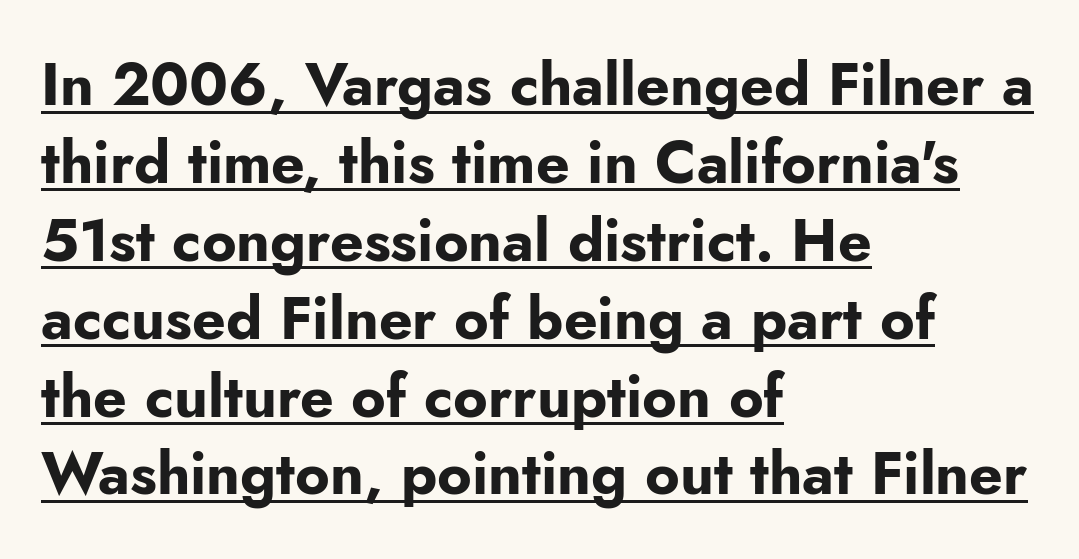
The image shows 59 px bold sans-serif type, upright; set left-aligned, normal line spacing (1.32x), normal letter spacing, underlined; low stroke contrast and a small x-height.
